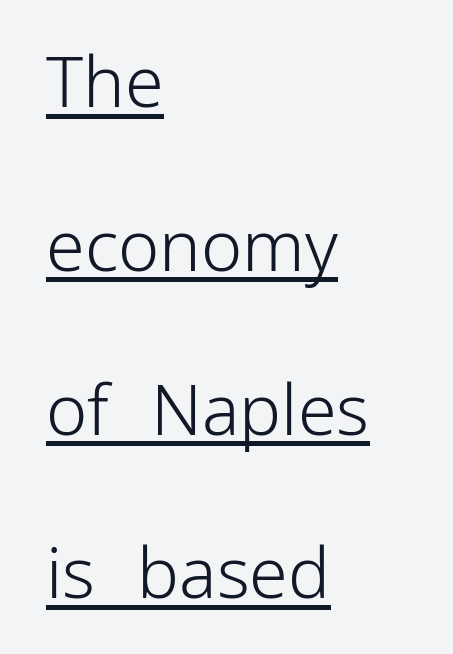
These lines stack with their left ends in a neat column. Is this a sans? Yes — the strokes have no serifs. Is the letter spacing exaggerated? No — it looks like the ordinary default. When letters stand straight like this, we call the style roman or upright. The passage shown is typed in a proportional face where columns would drift.
